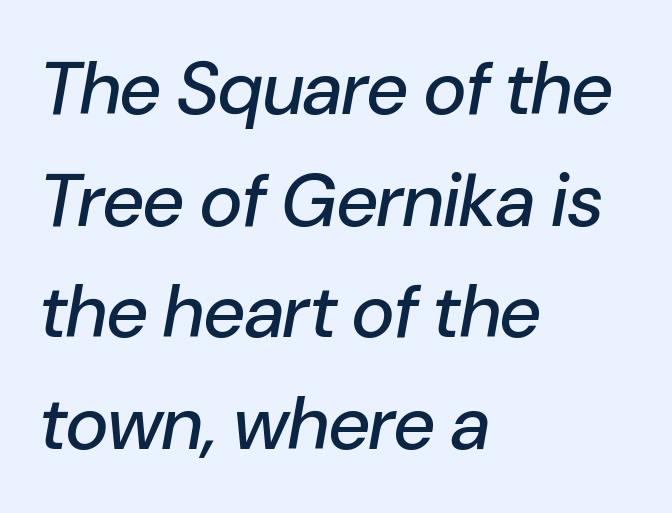
{"italic": "yes", "lean": "right", "slant_degrees": 10, "width": "normal", "stroke_contrast": "low", "x_height": "medium", "monospaced": "no", "underline": "no", "align": "left", "line_spacing": "normal", "line_spacing_ratio": 1.51, "letter_spacing": "normal", "letter_spacing_em": 0.0, "glyph_px": 74}
